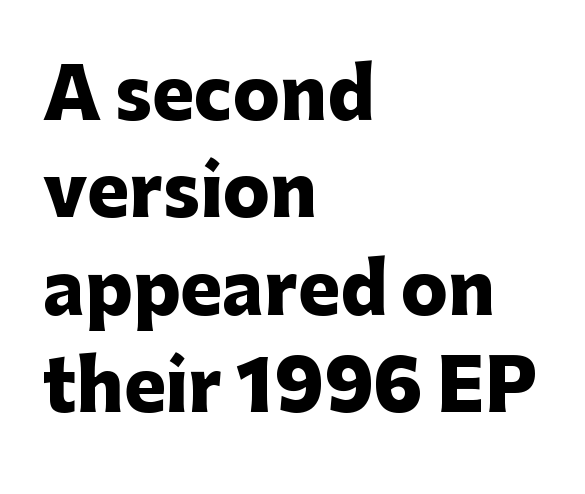
{"serif": "no", "italic": "no", "bold": "yes", "weight": "heavy", "width": "normal", "stroke_contrast": "low", "x_height": "medium", "monospaced": "no", "underline": "no", "align": "left", "line_spacing": "normal", "line_spacing_ratio": 1.39, "letter_spacing": "normal", "letter_spacing_em": 0.0, "glyph_px": 70}
